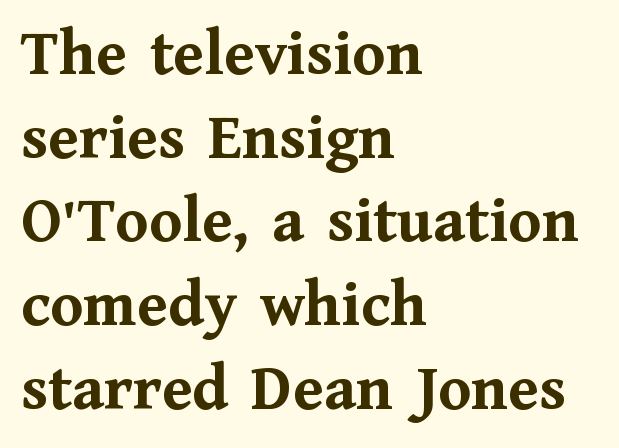
Beneath every word, the page is bare. You can tell it's not italic because the verticals are truly vertical. These lines are set flush left with a ragged right edge. Chunky letters — that's bold for sure. The passage shown is typed in a proportional face where columns would drift.
